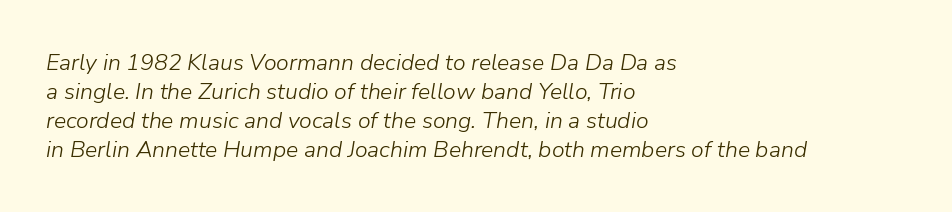
{"italic": "yes", "lean": "right", "slant_degrees": 9, "bold": "no", "underline": "no", "align": "left", "line_spacing": "normal", "line_spacing_ratio": 1.26, "letter_spacing": "normal", "letter_spacing_em": 0.0, "glyph_px": 23}
